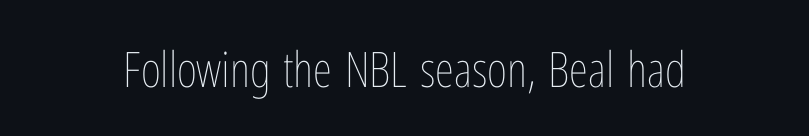
The image shows 49 px thin, condensed type, upright; set normal letter spacing, not underlined; low stroke contrast and a medium x-height.
